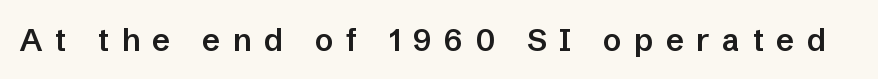
Its strokes are somewhat broadened, the hallmark of semibold type. Between one letter and the next there's a generous, obvious gap. Plain, unruled lines of type. The text was rendered using a sans face with plain stroke endings.
